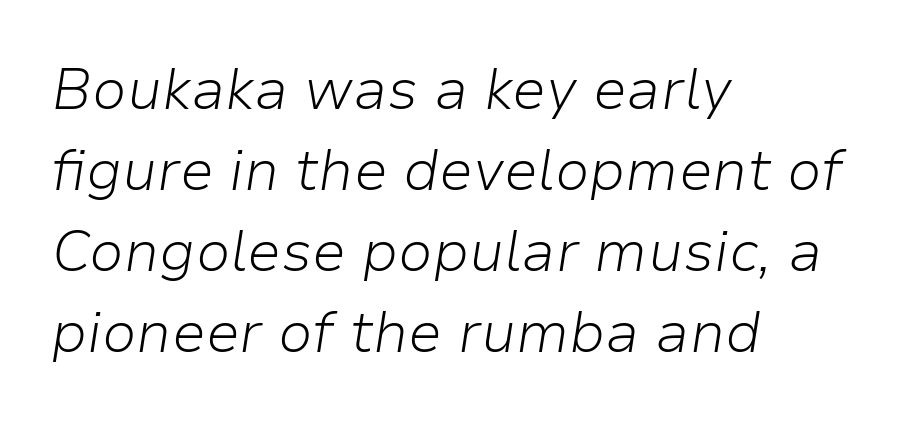
Q: Is the text bold? A: No.
Q: Is the text italic (slanted)? A: Yes, it leans right by about 9 degrees.
Q: Is the text underlined? A: No.
Q: How is the paragraph aligned? A: Left-aligned.
Q: Is the spacing between letters normal or unusually wide? A: Normal.
Q: Is the spacing between lines tight, normal or loose? A: Normal.
Q: Width (condensed, normal, or wide)? A: Normal.
Q: Stroke contrast? A: Low.
Q: x-height? A: Medium.
Q: Monospaced? A: No.
